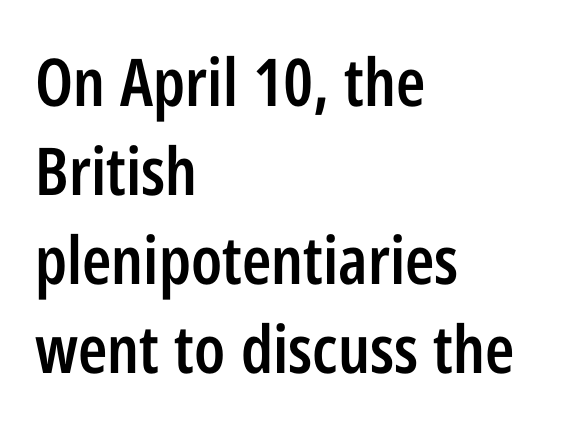
Proportional: the letters do not fall into vertical columns. Visually the block forms a straight wall on the left and a jagged coastline on the right. This is sans-serif lettering, the kind often seen on screens and signage. Vertically, the passage feels balanced, rows spaced as you'd expect. Honestly, the letter spacing is just normal — you wouldn't notice it.
